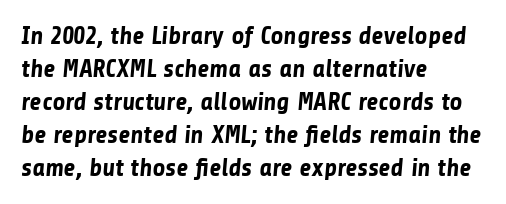
The words here are not underlined. The passage shown is emphatically bold. The line-height multiplier appears to be the usual default. The passage is arranged the way most books set body copy — flush left. No extra tracking has been applied to these lines.
